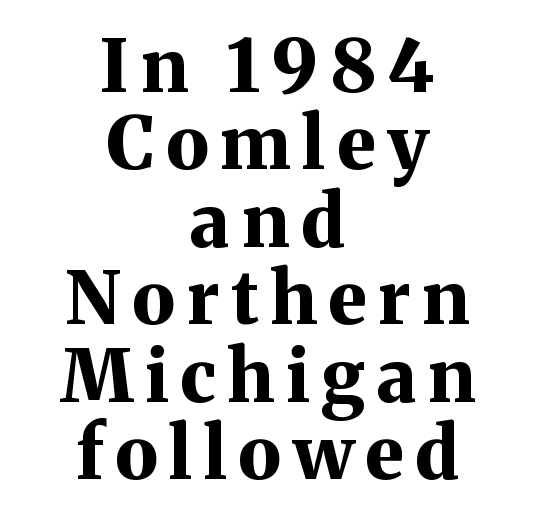
{"serif": "yes", "italic": "no", "bold": "yes", "weight": "bold", "width": "normal", "stroke_contrast": "medium", "x_height": "medium", "monospaced": "no", "underline": "no", "align": "center", "line_spacing": "tight", "line_spacing_ratio": 1.06, "glyph_px": 73}
